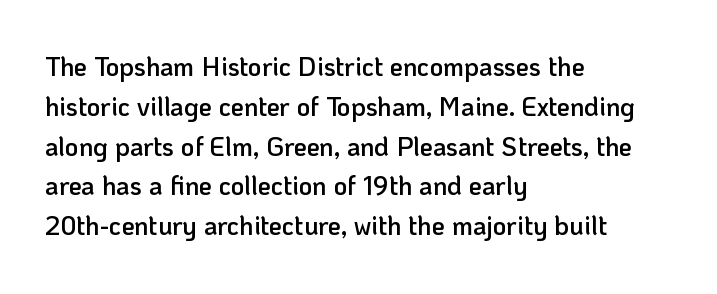
The image shows 26 px text type, upright; set left-aligned, normal line spacing (1.53x), normal letter spacing, not underlined.
